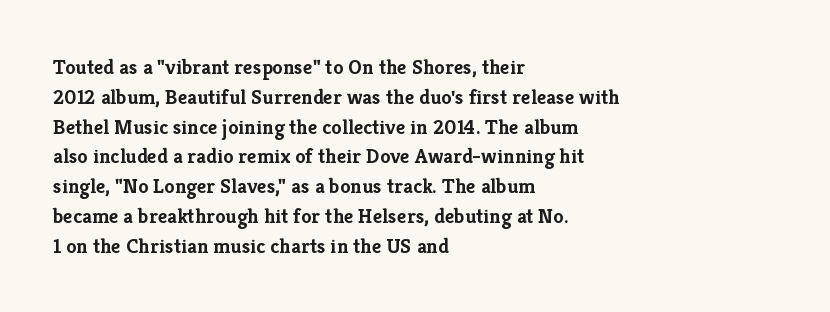
The image shows 21 px bold type, upright; set left-aligned, normal line spacing (1.42x), normal letter spacing, not underlined.
